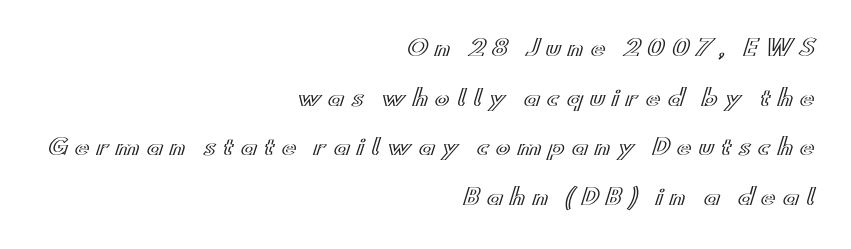
{"underline": "no", "align": "right", "line_spacing": "loose", "line_spacing_ratio": 2.26, "letter_spacing": "wide", "letter_spacing_em": 0.32, "glyph_px": 22}
